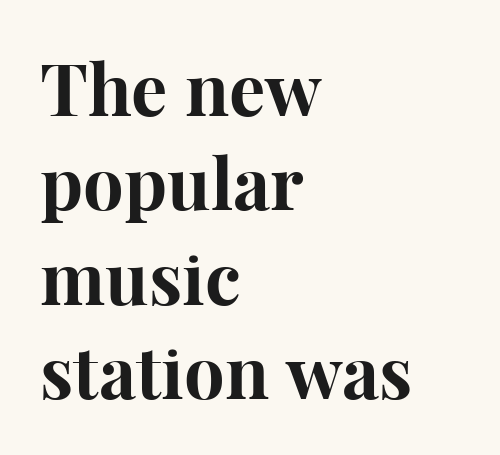
Q: Is the text bold? A: Yes.
Q: Is the text italic (slanted)? A: No, it is upright.
Q: Is the typeface a serif or a sans-serif typeface? A: Serif.
Q: Is the text underlined? A: No.
Q: How is the paragraph aligned? A: Left-aligned.
Q: Is the spacing between letters normal or unusually wide? A: Normal.
Q: Is the spacing between lines tight, normal or loose? A: Normal.
Q: Width (condensed, normal, or wide)? A: Normal.
Q: Stroke contrast? A: High.
Q: x-height? A: Medium.
Q: Monospaced? A: No.
